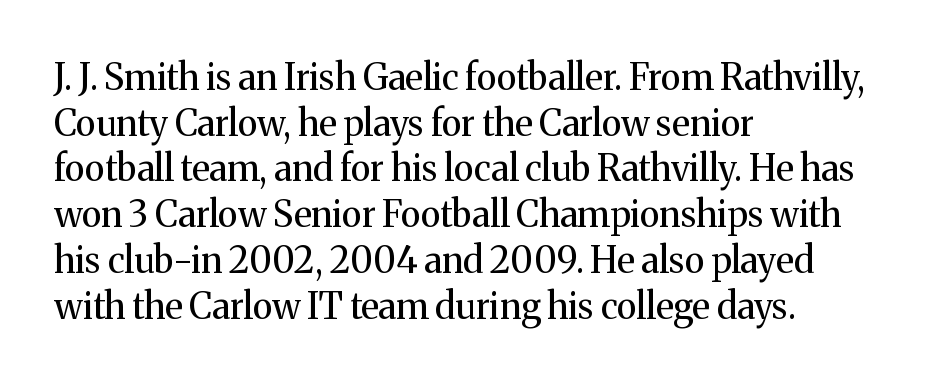
A roman cut, with each character standing at attention. The type family on display is of the serif kind. No heavy texture on the line: the type isn't bold. Lines of text with bare space underneath. Looks like regular typesetting: each glyph gets only the width it needs. Horizontally, the lines are justified to the leading edge only.
